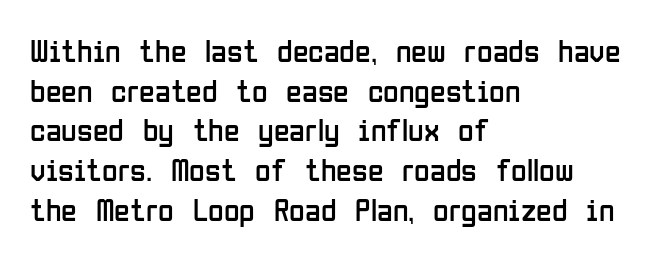
Here the glyphs are tracked normally, forming tight word shapes. Designer's note — italics off, roman on. Do the characters align in a grid? No, the font is proportional. Are there feet on the stems? There aren't — it's a sans.
